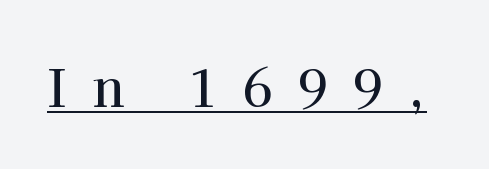
Q: Is the text italic (slanted)? A: No, it is upright.
Q: Is the typeface a serif or a sans-serif typeface? A: Serif.
Q: Is the text underlined? A: Yes.
Q: Is the spacing between letters normal or unusually wide? A: Unusually wide.
Q: Width (condensed, normal, or wide)? A: Normal.
Q: Stroke contrast? A: High.
Q: x-height? A: Medium.
Q: Monospaced? A: No.
